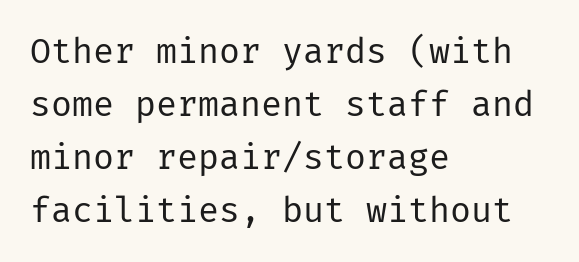
{"serif": "no", "italic": "no", "bold": "no", "weight": "regular", "width": "normal", "stroke_contrast": "low", "x_height": "medium", "underline": "no", "align": "left", "line_spacing": "normal", "line_spacing_ratio": 1.51, "letter_spacing": "normal", "letter_spacing_em": 0.0, "glyph_px": 35}
